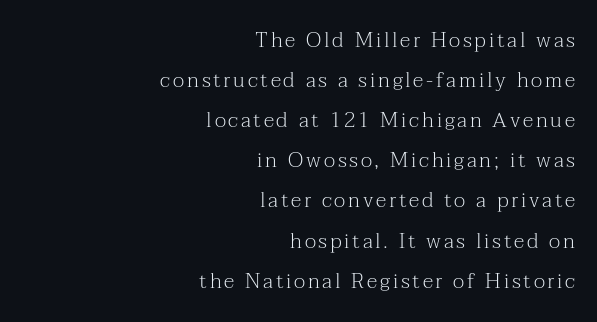
The image shows 21 px text type, upright; set right-aligned, loose line spacing (1.91x), not underlined.
